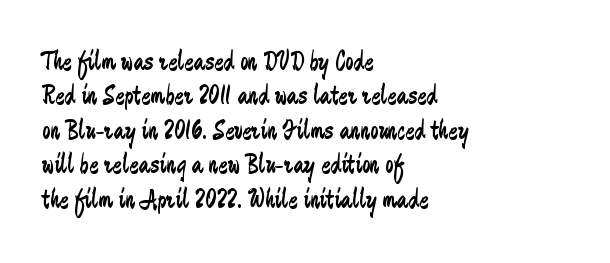
All the whitespace from short lines collects on the right. Tracking here is standard; glyphs follow each other at the usual distance. You can tell from the bare stems that sans-serif type was used. On a weight scale, this lands at 450 or below.
